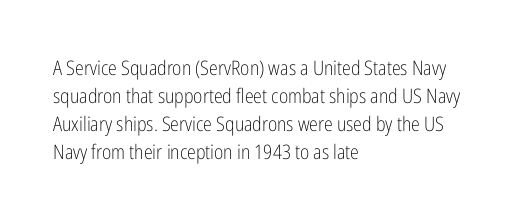
A roman cut, with each character standing at attention. Compared with a centered layout, this one pins lines to the left instead. Evenly set lines give the paragraph a standard silhouette. Heft: none added — not bold. The baseline area is clear.
